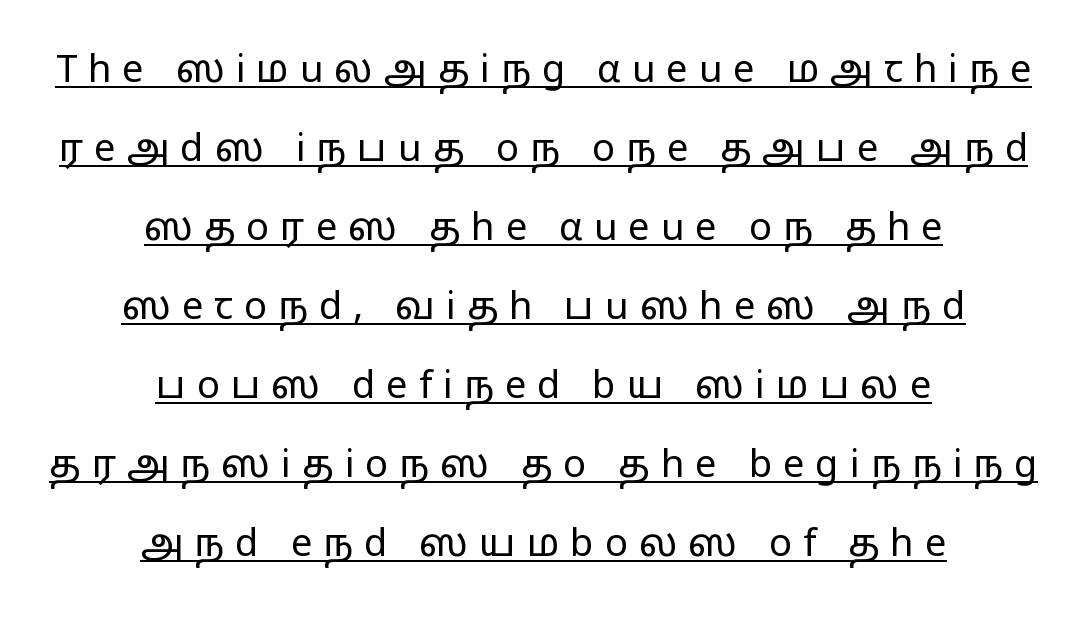
Does the leading feel generous? Absolutely, it's lavish. Descenders here cross a horizontal rule under the line. The passage shown is typed in a proportional face where columns would drift. Teacher's note: observe the equal gaps on both sides — that is centered alignment. A typesetter would label this face a sans. Is this a heavy cut? Hardly; it is regular or lighter.
